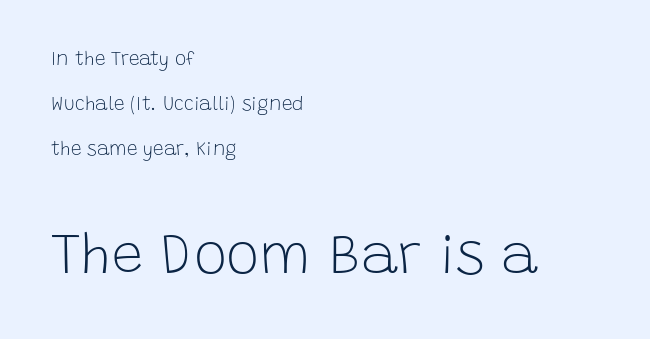
The image shows 56 px light sans-serif type, upright; set left-aligned, loose line spacing (2.37x), normal letter spacing, not underlined; the second (bottom) block is 2.95x larger; low stroke contrast and a large x-height.
